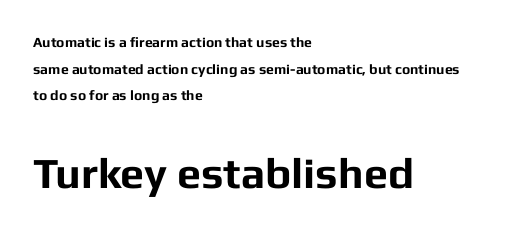
Widely set lines give the paragraph a tall, airy silhouette. I'd call this a sans setting — the letters go barefoot. In this sample the second text group is rendered at the bigger scale. Line beginnings align vertically; line endings do not.
